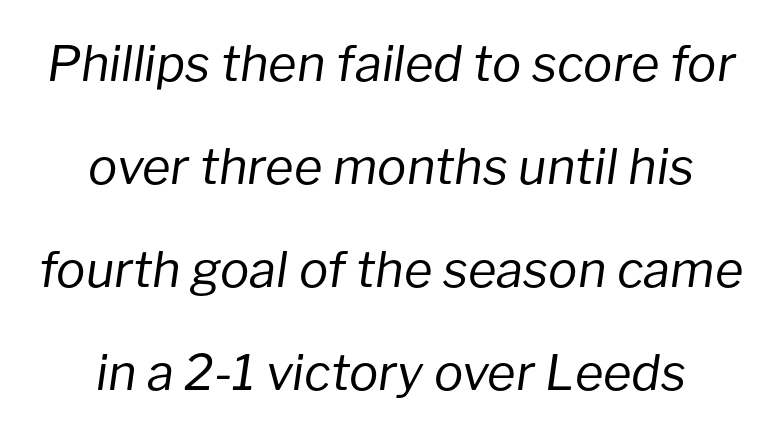
The image shows 49 px regular-weight type, italic (leaning right); set centered, loose line spacing (2.1x), normal letter spacing, not underlined; low stroke contrast and a medium x-height.
